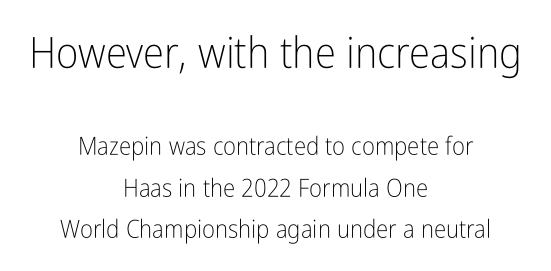
{"serif": "no", "italic": "no", "bold": "no", "weight": "light", "width": "condensed", "stroke_contrast": "low", "x_height": "medium", "monospaced": "no", "underline": "no", "align": "center", "line_spacing": "normal", "line_spacing_ratio": 1.65, "letter_spacing": "normal", "letter_spacing_em": 0.0, "larger_block": "first", "size_ratio": 1.72, "glyph_px": 43}
